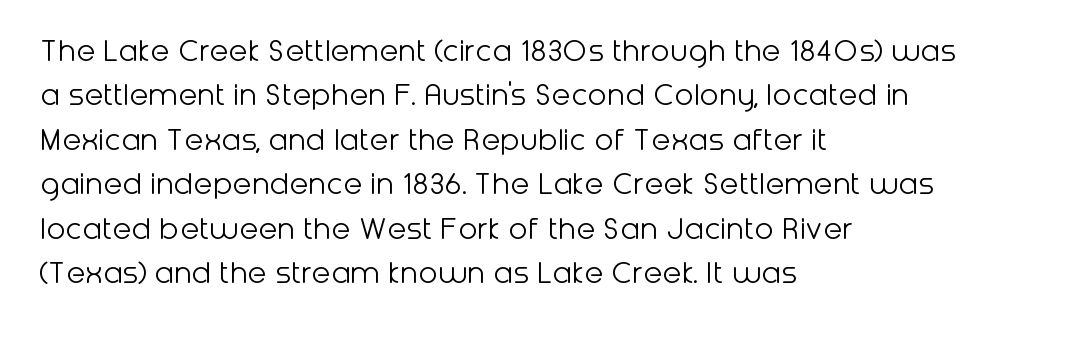
The area under the type is left untouched. Students, note that the glyphs here touch the page at normal intervals. Letterform terminals end flat and unadorned throughout the passage. Upright lettering throughout.
